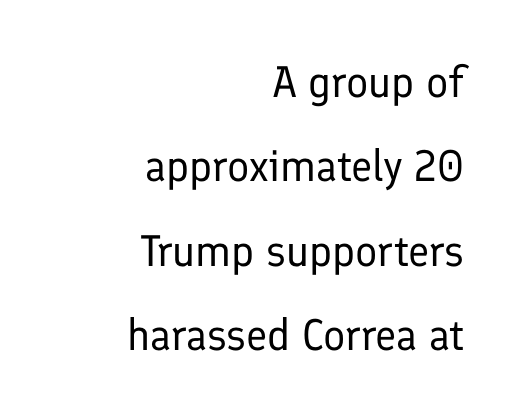
{"serif": "no", "italic": "no", "bold": "no", "weight": "regular", "width": "normal", "stroke_contrast": "low", "x_height": "medium", "monospaced": "no", "underline": "no", "align": "right", "line_spacing": "loose", "line_spacing_ratio": 1.92, "letter_spacing": "normal", "letter_spacing_em": 0.0, "glyph_px": 44}
